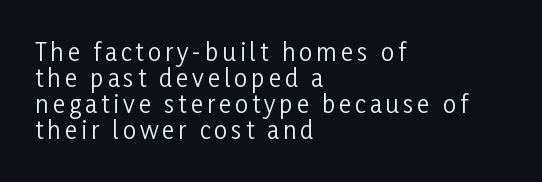
{"italic": "no", "bold": "no", "underline": "no", "align": "left", "line_spacing": "tight", "line_spacing_ratio": 1.09, "glyph_px": 24}
